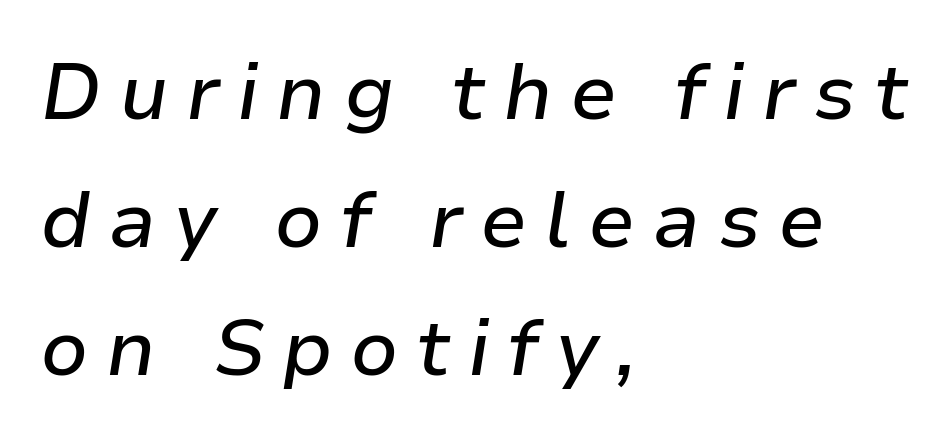
Q: Is the text italic (slanted)? A: Yes, it leans right by about 9 degrees.
Q: Is the text underlined? A: No.
Q: How is the paragraph aligned? A: Left-aligned.
Q: Is the spacing between letters normal or unusually wide? A: Unusually wide.
Q: Is the spacing between lines tight, normal or loose? A: Normal.
Q: Width (condensed, normal, or wide)? A: Normal.
Q: Stroke contrast? A: Low.
Q: x-height? A: Medium.
Q: Monospaced? A: No.
